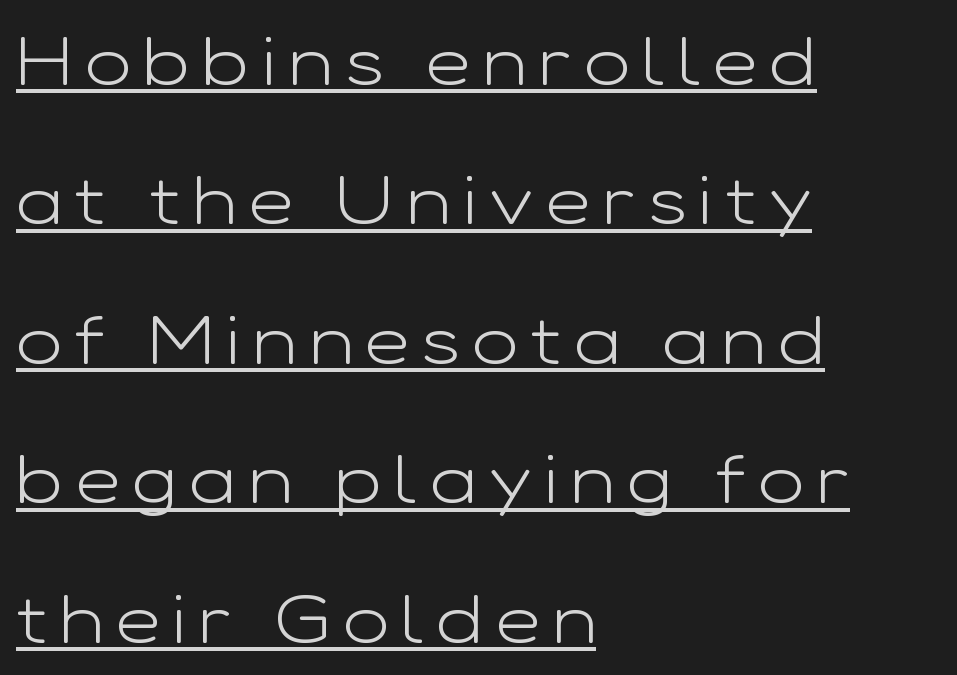
{"serif": "no", "italic": "no", "bold": "no", "weight": "light", "width": "wide", "stroke_contrast": "low", "x_height": "medium", "monospaced": "no", "underline": "yes", "align": "left", "line_spacing": "loose", "line_spacing_ratio": 2.02, "glyph_px": 69}
